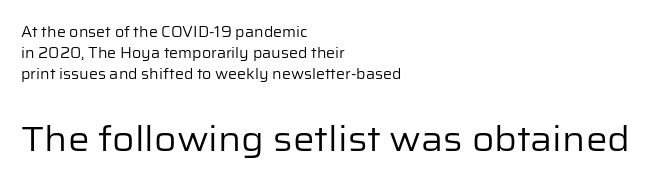
{"serif": "no", "italic": "no", "bold": "no", "weight": "regular", "width": "normal", "stroke_contrast": "low", "x_height": "medium", "monospaced": "no", "underline": "no", "align": "left", "line_spacing": "normal", "line_spacing_ratio": 1.51, "letter_spacing": "normal", "letter_spacing_em": 0.0, "larger_block": "second", "size_ratio": 2.43, "glyph_px": 34}
